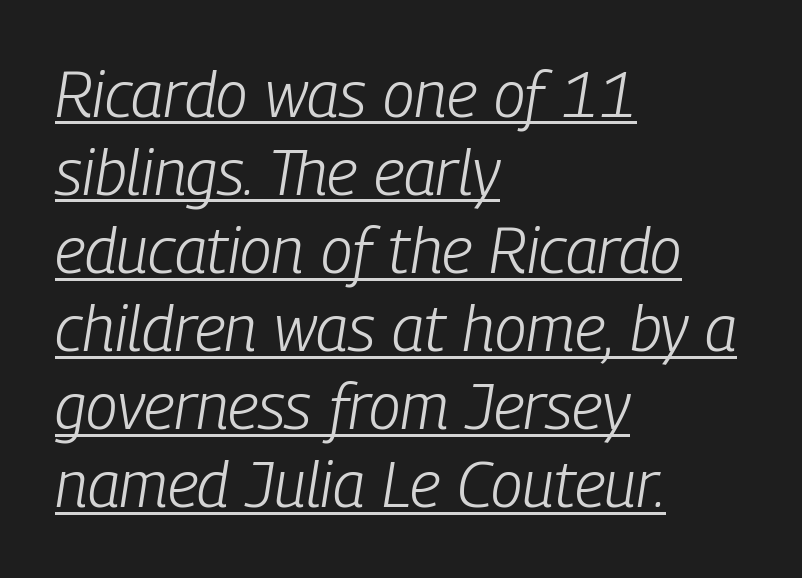
Q: Is the text bold? A: No.
Q: Is the text italic (slanted)? A: Yes, it leans right by about 9 degrees.
Q: Is the text underlined? A: Yes.
Q: How is the paragraph aligned? A: Left-aligned.
Q: Is the spacing between letters normal or unusually wide? A: Normal.
Q: Width (condensed, normal, or wide)? A: Condensed.
Q: Stroke contrast? A: Low.
Q: x-height? A: Medium.
Q: Monospaced? A: No.
